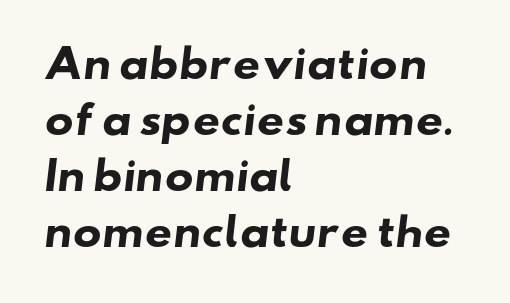
{"serif": "no", "bold": "yes", "weight": "heavy", "width": "wide", "stroke_contrast": "low", "x_height": "small", "monospaced": "no", "underline": "no", "align": "left", "line_spacing": "normal", "line_spacing_ratio": 1.47, "letter_spacing": "normal", "letter_spacing_em": 0.0, "glyph_px": 38}
